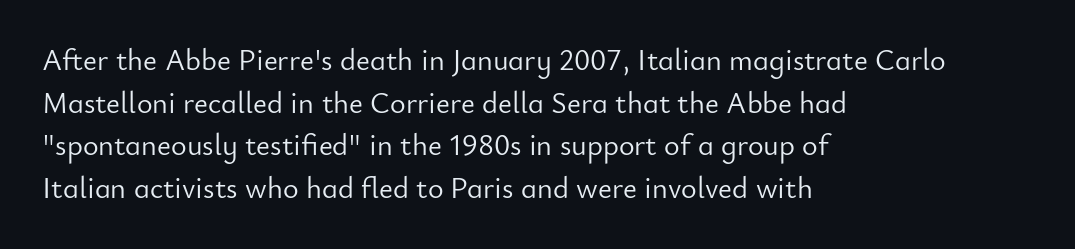
{"serif": "no", "italic": "no", "bold": "no", "weight": "light", "width": "normal", "stroke_contrast": "low", "x_height": "small", "monospaced": "no", "underline": "no", "align": "left", "line_spacing": "normal", "line_spacing_ratio": 1.42, "letter_spacing": "normal", "letter_spacing_em": 0.0, "glyph_px": 30}
